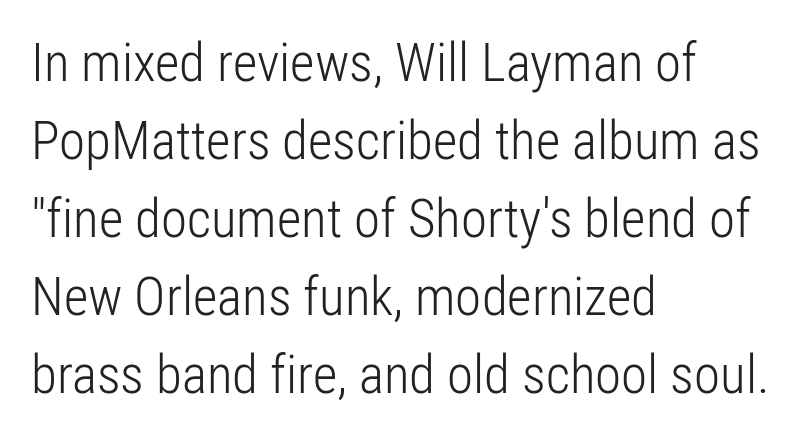
{"serif": "no", "italic": "no", "bold": "no", "weight": "light", "width": "condensed", "stroke_contrast": "low", "x_height": "medium", "monospaced": "no", "underline": "no", "align": "left", "line_spacing": "normal", "line_spacing_ratio": 1.47, "letter_spacing": "normal", "letter_spacing_em": 0.0, "glyph_px": 53}
